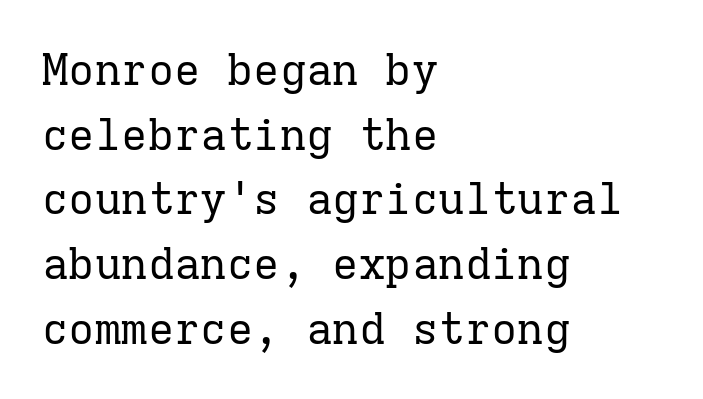
The image shows 44 px regular-weight serif type, upright, monospaced; set left-aligned, normal line spacing (1.47x), normal letter spacing, not underlined; low stroke contrast and a medium x-height.
